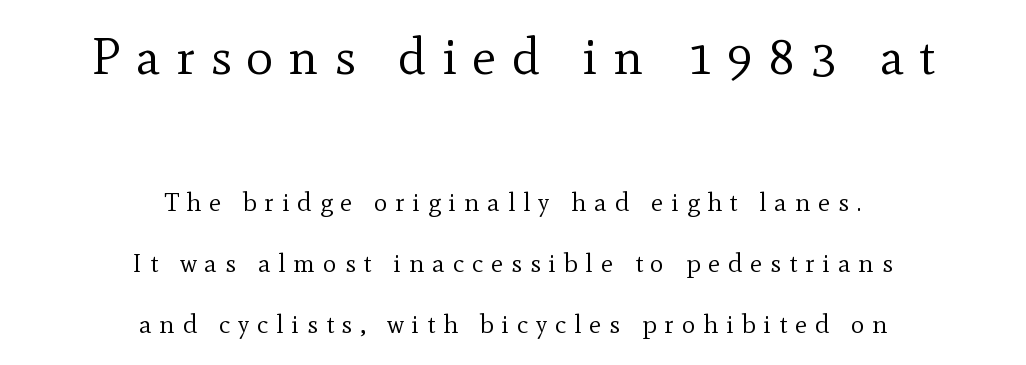
The image shows 51 px regular-weight serif type, upright; set centered, loose line spacing (2.35x), unusually wide letter spacing (+0.3 em), not underlined; the first (top) block is 1.96x larger; a small x-height.
